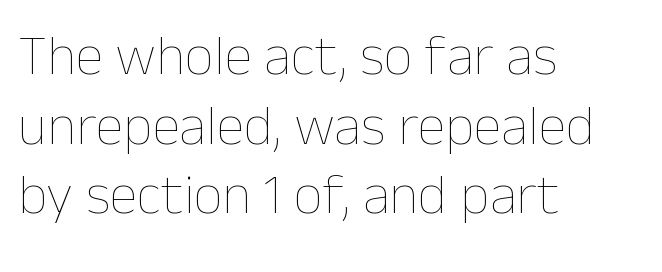
The image shows 57 px thin type, upright; set left-aligned, line spacing 1.22x, normal letter spacing, not underlined; low stroke contrast and a medium x-height.
